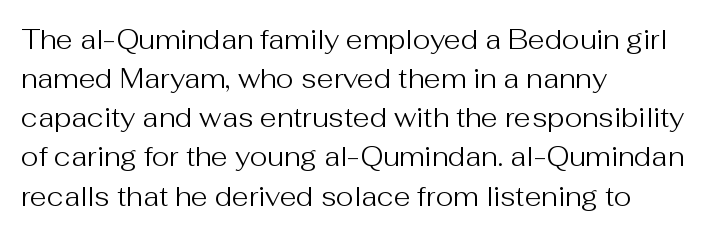
Default kerning and tracking; the words read as compact shapes. No heavy texture on the line: the type isn't bold. A roman cut, with each character standing at attention. Notice how the passage keeps a crisp vertical edge on the left only. Bare-footed words on every line.
